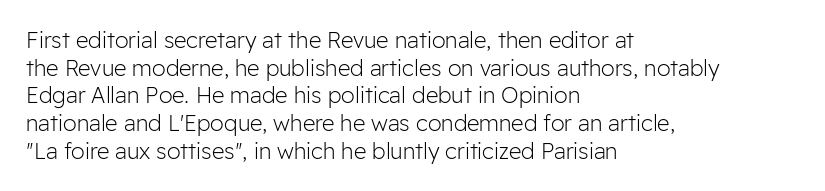
{"italic": "no", "bold": "no", "underline": "no", "align": "left", "line_spacing": "normal", "line_spacing_ratio": 1.26, "letter_spacing": "normal", "letter_spacing_em": 0.0, "glyph_px": 22}
